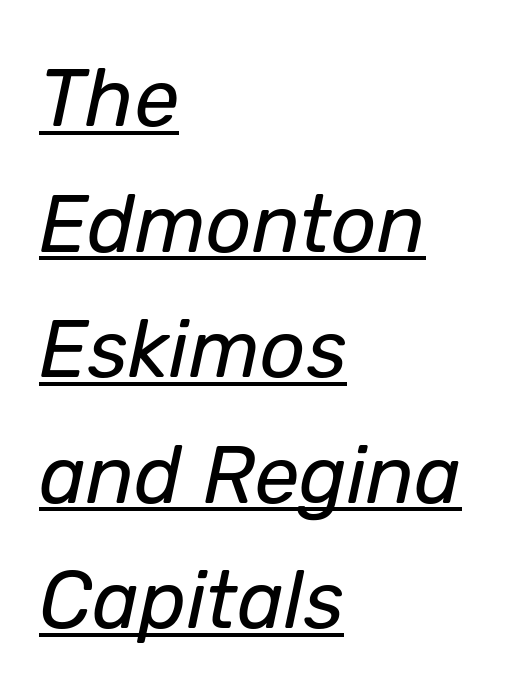
Q: Is the text bold? A: No.
Q: Is the text italic (slanted)? A: Yes, it leans right by about 12 degrees.
Q: Is the text underlined? A: Yes.
Q: How is the paragraph aligned? A: Left-aligned.
Q: Is the spacing between letters normal or unusually wide? A: Normal.
Q: Is the spacing between lines tight, normal or loose? A: Normal.
Q: Width (condensed, normal, or wide)? A: Normal.
Q: Stroke contrast? A: Low.
Q: x-height? A: Medium.
Q: Monospaced? A: No.
